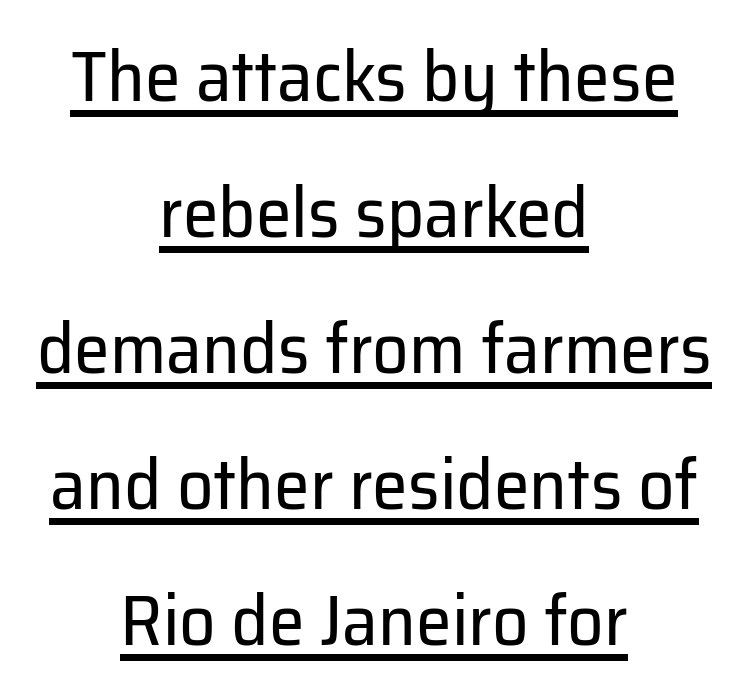
The image shows 72 px regular-weight sans-serif type, upright; set centered, line spacing 1.89x, normal letter spacing, underlined; low stroke contrast and a medium x-height.
